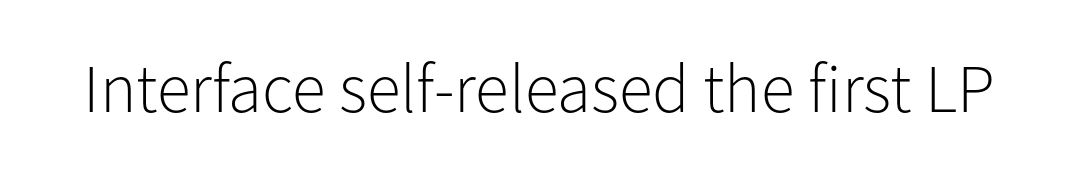
{"serif": "no", "italic": "no", "bold": "no", "weight": "light", "width": "normal", "stroke_contrast": "low", "x_height": "medium", "monospaced": "no", "underline": "no", "letter_spacing": "normal", "letter_spacing_em": 0.0, "glyph_px": 69}
